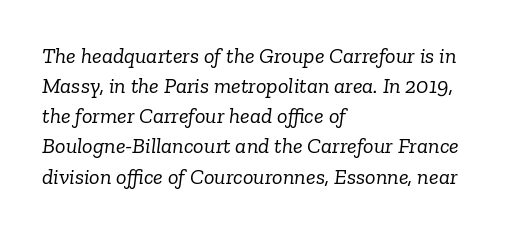
Q: Is the text bold? A: No.
Q: Is the text italic (slanted)? A: Yes, it leans right by about 6 degrees.
Q: Is the text underlined? A: No.
Q: How is the paragraph aligned? A: Left-aligned.
Q: Is the spacing between letters normal or unusually wide? A: Normal.
Q: Is the spacing between lines tight, normal or loose? A: Normal.
